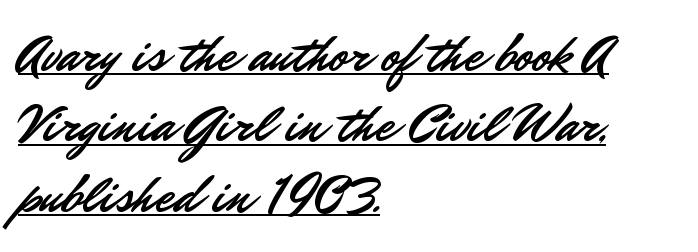
Q: Is the text italic (slanted)? A: Yes.
Q: Is the typeface a serif or a sans-serif typeface? A: Sans-serif.
Q: Is the text underlined? A: Yes.
Q: How is the paragraph aligned? A: Left-aligned.
Q: Is the spacing between letters normal or unusually wide? A: Normal.
Q: Is the spacing between lines tight, normal or loose? A: Normal.
Q: Width (condensed, normal, or wide)? A: Normal.
Q: Stroke contrast? A: Low.
Q: x-height? A: Small.
Q: Monospaced? A: No.
